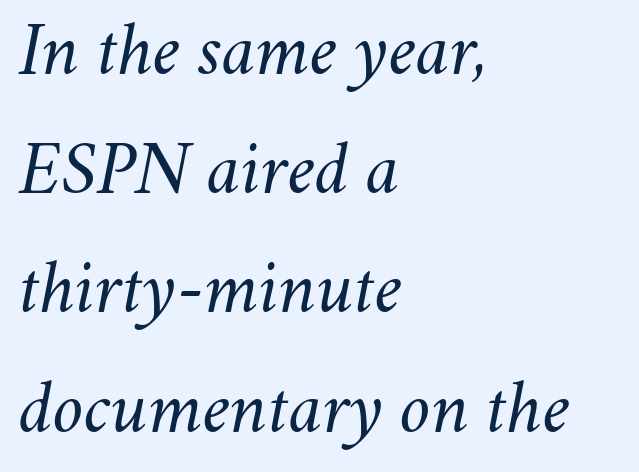
In terms of posture, this sample is oblique. The ragged edge is on the right, which tells us the setting is flush left. Weight class: somewhere from thin through regular. Here the glyphs are tracked normally, forming tight word shapes.
